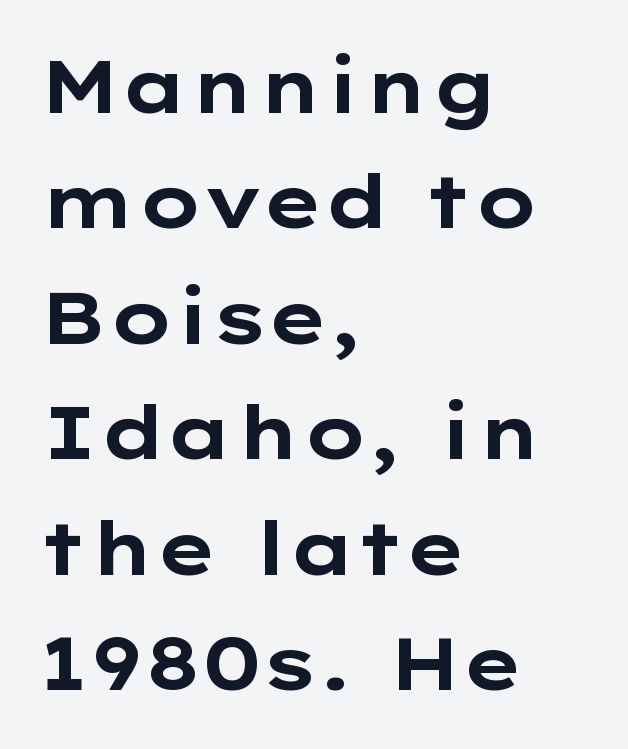
Every character sits straight up, as roman type does. Horizontal bands of white between lines are of average thickness. Between one letter and the next there's only the usual sliver of space. Weight: bold.
